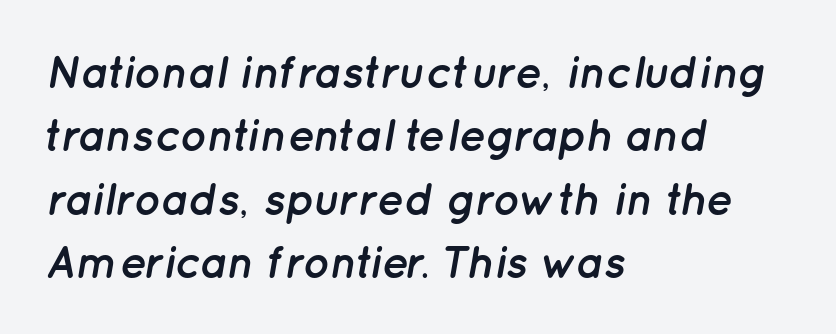
The passage shown leans; its letterforms are oblique. A typesetter would call this proportional, since set widths differ per character. The lines in this sample share a left origin and differ only in where they stop. The glyphs are unaccompanied by any horizontal stroke below them. Leading: standard. Characters follow at the spacing the type designer built in.
